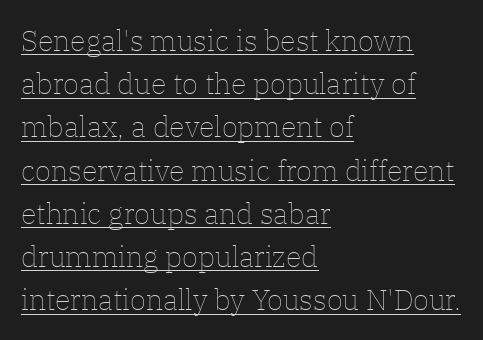
Honestly, the underline is the first thing you notice here. Notice how descenders clear the ascenders below comfortably — that's standard leading. These lines keep a tight, regular rhythm from letter to letter. In CSS terms this would be text-align: left. Heft: none added — not bold. This is roman type, the default non-slanted kind.
